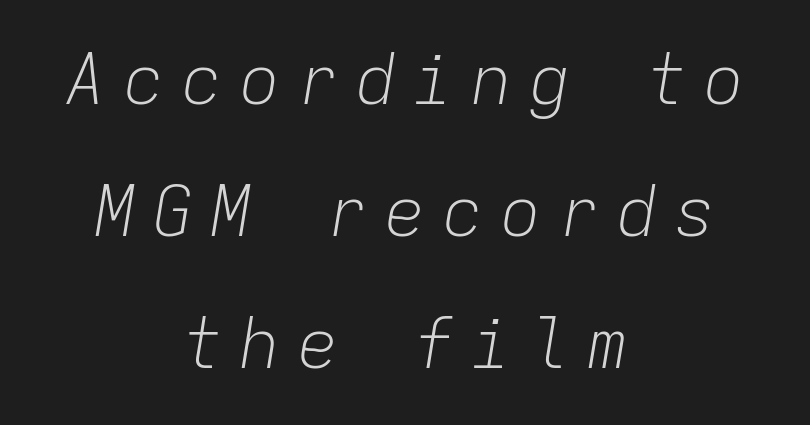
The image shows 69 px light type, italic (leaning right), monospaced; set centered, loose line spacing (1.91x), unusually wide letter spacing (+0.24 em), not underlined; low stroke contrast and a medium x-height.
